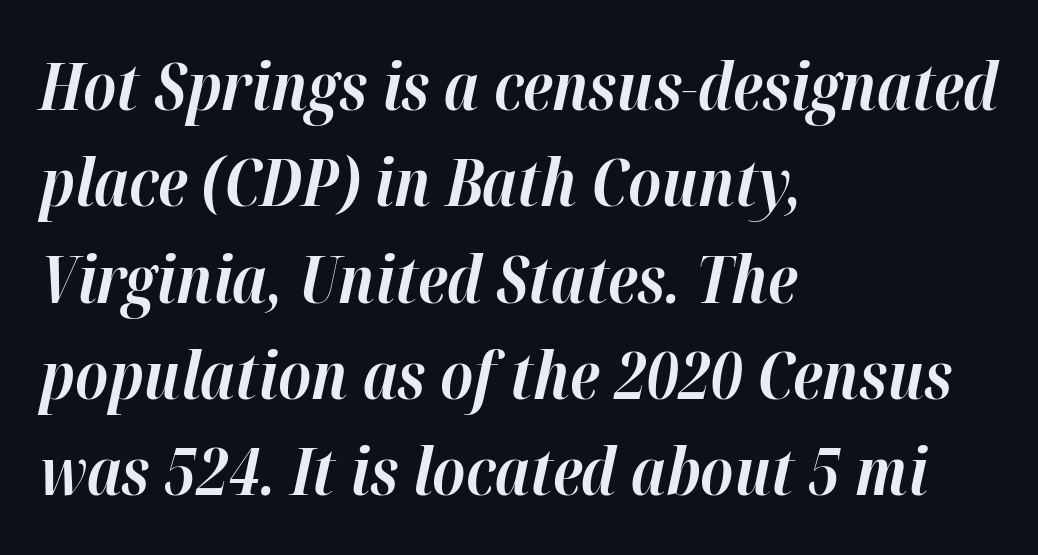
Typeset ragged right — the left edge is the straight one. Emphasis by weight is at full strength: bold. Italic? Definitely — the glyphs are oblique. The rows are spaced the way most documents space them. Quick note: underline off. The passage shown is typed in a proportional face where columns would drift.
